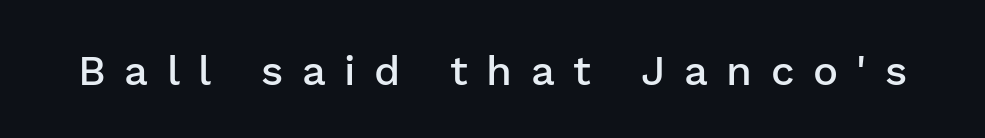
The image shows 42 px semibold sans-serif type, upright; set unusually wide letter spacing (+0.44 em), not underlined; low stroke contrast and a medium x-height.
